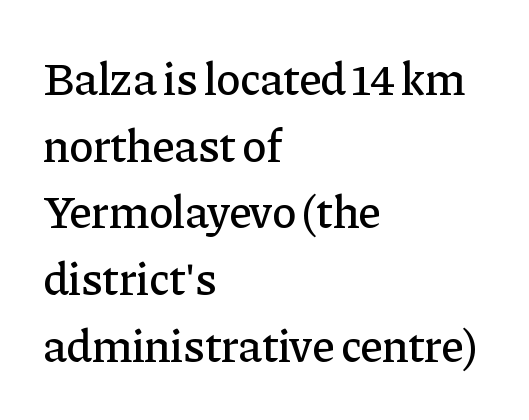
{"serif": "yes", "italic": "no", "width": "normal", "stroke_contrast": "low", "x_height": "medium", "monospaced": "no", "underline": "no", "align": "left", "line_spacing": "normal", "line_spacing_ratio": 1.45, "letter_spacing": "normal", "letter_spacing_em": 0.0, "glyph_px": 46}
